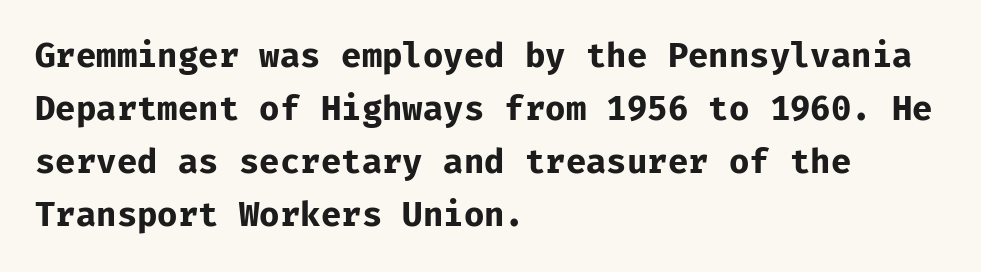
{"serif": "no", "italic": "no", "bold": "yes", "weight": "bold", "width": "normal", "stroke_contrast": "low", "x_height": "medium", "monospaced": "yes", "underline": "no", "align": "left", "line_spacing": "normal", "line_spacing_ratio": 1.56, "letter_spacing": "normal", "letter_spacing_em": 0.0, "glyph_px": 34}
